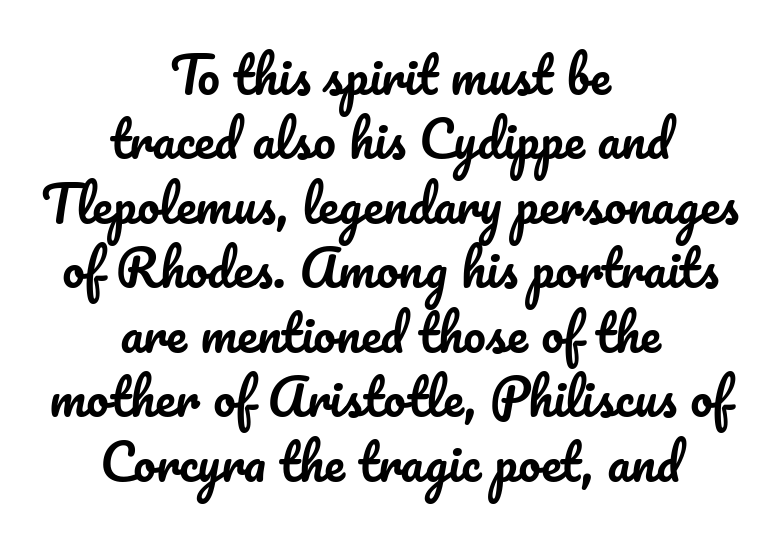
The image shows 50 px text type; set centered, normal line spacing (1.29x), normal letter spacing, not underlined; low stroke contrast and a small x-height.
